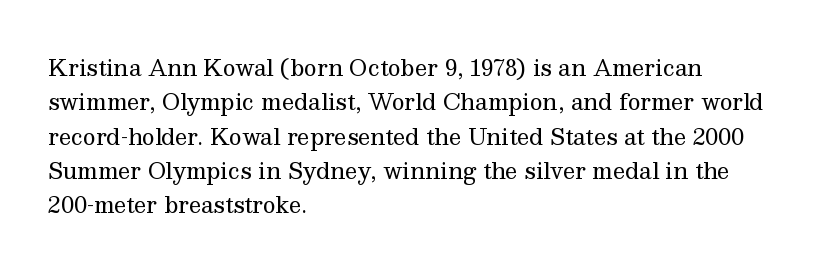
Q: Is the text bold? A: No.
Q: Is the text italic (slanted)? A: No, it is upright.
Q: Is the text underlined? A: No.
Q: How is the paragraph aligned? A: Left-aligned.
Q: Is the spacing between letters normal or unusually wide? A: Normal.
Q: Is the spacing between lines tight, normal or loose? A: Normal.
